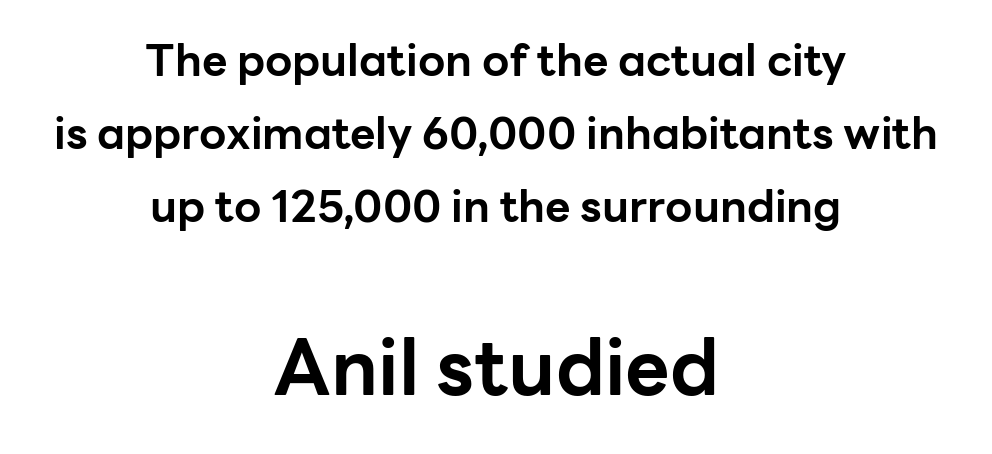
Ordinary non-slanted type is in use. Vertical spacing — default. Any mark beneath the type? The region is blank. The paragraph has two soft edges and a firm central axis. Nope, no serifs anywhere on these letters.
